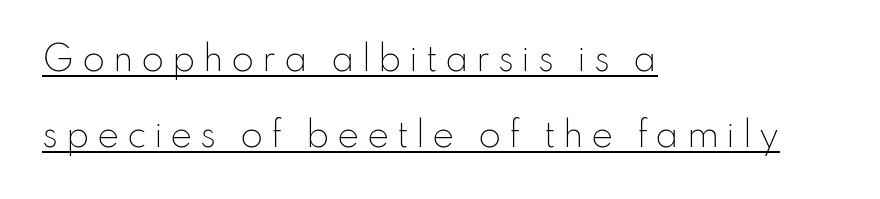
Q: Is the text bold? A: No.
Q: Is the text italic (slanted)? A: No, it is upright.
Q: Is the typeface a serif or a sans-serif typeface? A: Sans-serif.
Q: Is the text underlined? A: Yes.
Q: How is the paragraph aligned? A: Left-aligned.
Q: Is the spacing between letters normal or unusually wide? A: Unusually wide.
Q: Is the spacing between lines tight, normal or loose? A: Loose.
Q: Width (condensed, normal, or wide)? A: Normal.
Q: Stroke contrast? A: Low.
Q: x-height? A: Small.
Q: Monospaced? A: No.
